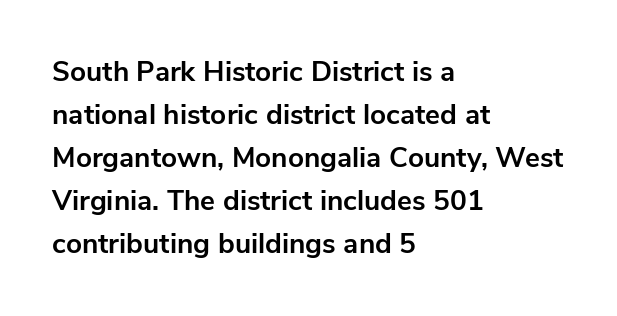
The image shows 28 px bold sans-serif type, upright; set left-aligned, normal line spacing (1.54x), normal letter spacing, not underlined; low stroke contrast and a medium x-height.
